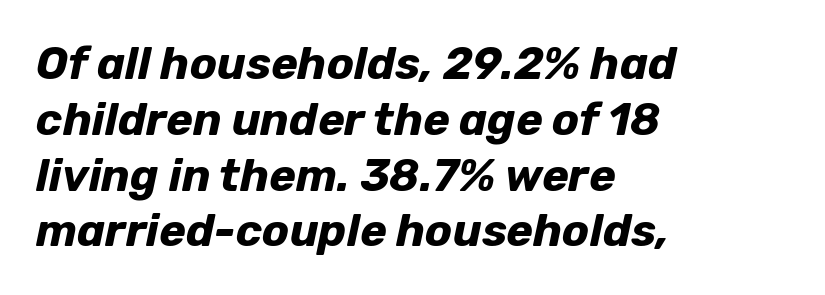
Q: Is the text bold? A: Yes.
Q: Is the text italic (slanted)? A: Yes, it leans right by about 12 degrees.
Q: Is the text underlined? A: No.
Q: How is the paragraph aligned? A: Left-aligned.
Q: Is the spacing between letters normal or unusually wide? A: Normal.
Q: Width (condensed, normal, or wide)? A: Normal.
Q: Stroke contrast? A: Low.
Q: x-height? A: Medium.
Q: Monospaced? A: No.
